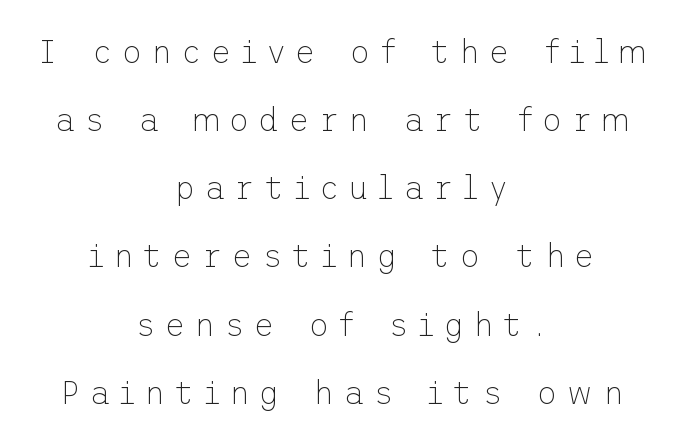
The image shows 32 px thin sans-serif type, upright; set centered, loose line spacing (2.13x), unusually wide letter spacing (+0.28 em), not underlined; low stroke contrast and a medium x-height.
